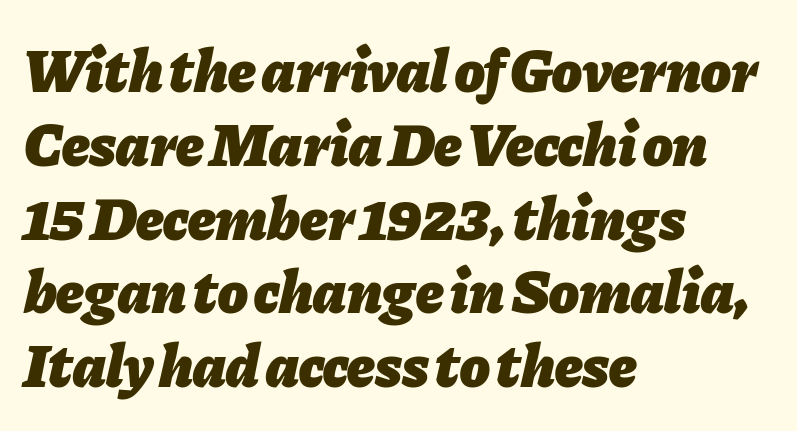
In terms of letterspacing, this is plain default setting. Each letter keeps its own natural width here, so spacing adapts to shape. Each row of text sits above clean, open space. The lettering tilts uniformly, giving the passage an italic look. The paragraph has a hard left edge and a soft right edge.
